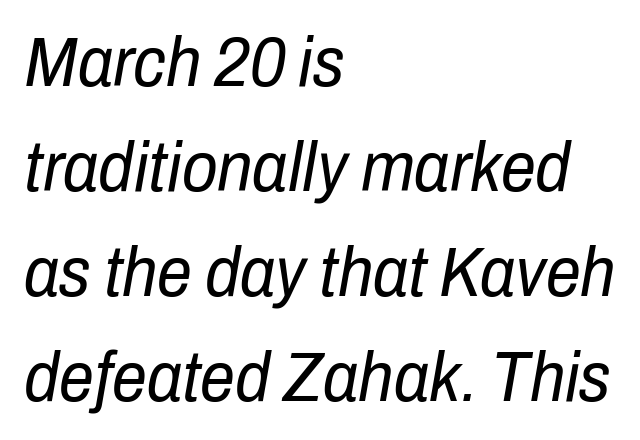
Spacing verdict: proportional, widths tailored to each character. Designer's note — italics engaged. Each new line begins a customary step beneath the previous one. Nothing unusual about the tracking: characters are spaced as the font intends. Plain, unruled lines of type.
